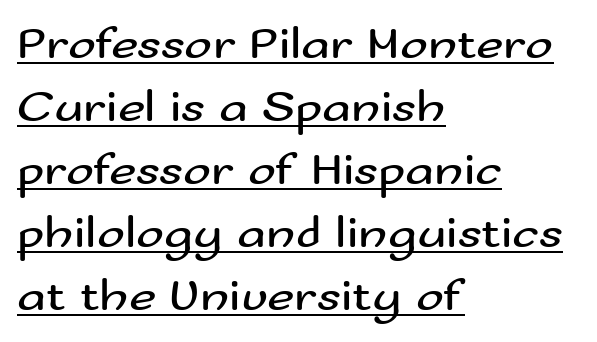
{"serif": "no", "italic": "no", "bold": "no", "weight": "regular", "width": "wide", "stroke_contrast": "medium", "x_height": "small", "monospaced": "no", "underline": "yes", "align": "left", "line_spacing": "normal", "line_spacing_ratio": 1.34, "letter_spacing": "normal", "letter_spacing_em": 0.0, "glyph_px": 47}
